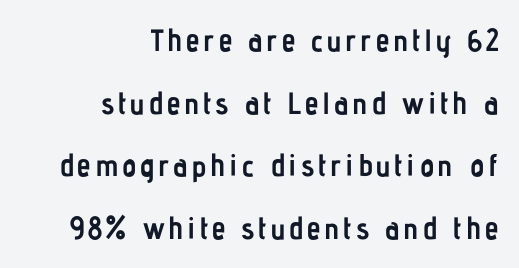
{"serif": "no", "italic": "no", "bold": "yes", "weight": "semibold", "width": "condensed", "stroke_contrast": "low", "x_height": "medium", "monospaced": "no", "underline": "no", "align": "right", "line_spacing": "loose", "line_spacing_ratio": 2.02, "glyph_px": 31}
